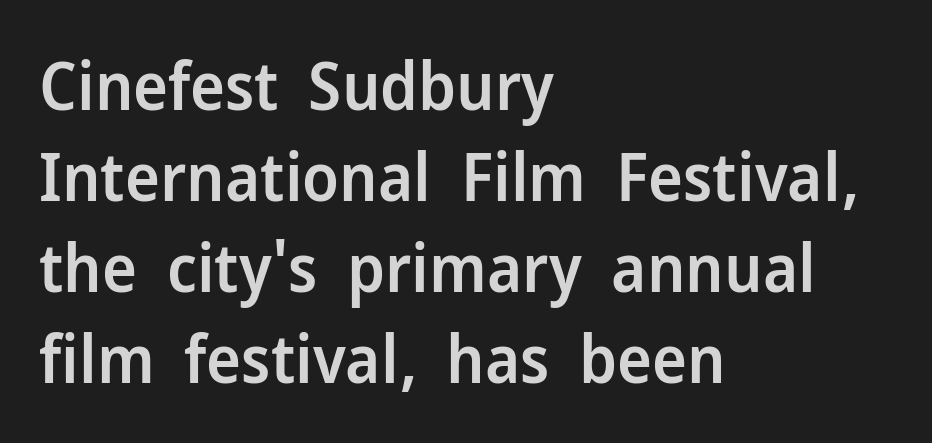
{"serif": "no", "italic": "no", "bold": "semi", "weight": "semibold", "width": "normal", "stroke_contrast": "low", "x_height": "medium", "monospaced": "no", "underline": "no", "align": "left", "line_spacing": "normal", "line_spacing_ratio": 1.38, "letter_spacing": "normal", "letter_spacing_em": 0.0, "glyph_px": 66}
